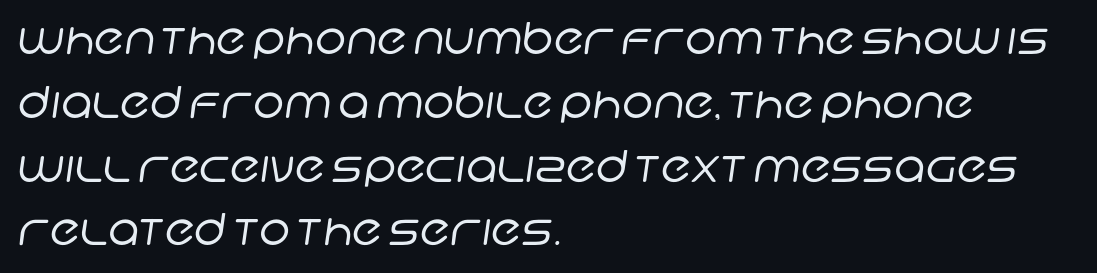
{"serif": "no", "bold": "no", "weight": "regular", "width": "normal", "stroke_contrast": "low", "x_height": "large", "monospaced": "no", "underline": "no", "align": "left", "line_spacing": "normal", "line_spacing_ratio": 1.45, "letter_spacing": "normal", "letter_spacing_em": 0.0, "glyph_px": 44}
